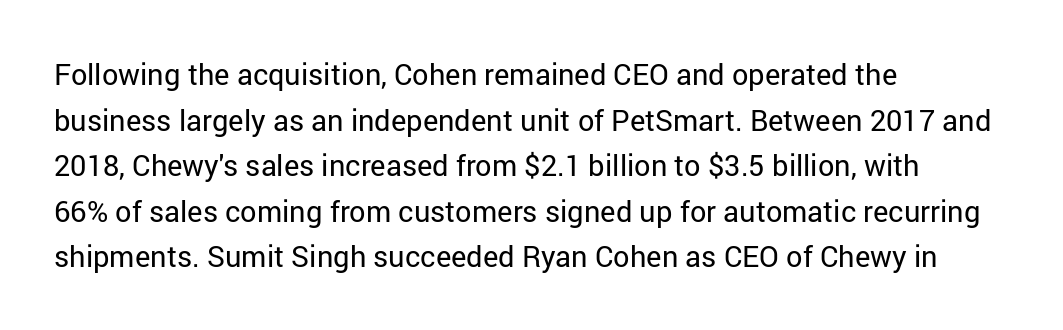
The image shows 29 px regular-weight sans-serif type, upright; set left-aligned, normal line spacing (1.57x), normal letter spacing, not underlined; low stroke contrast and a medium x-height.
